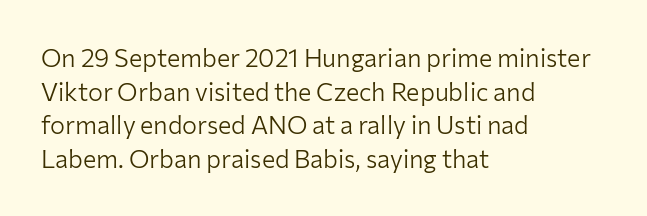
{"italic": "no", "bold": "no", "underline": "no", "align": "left", "line_spacing": "normal", "line_spacing_ratio": 1.35, "letter_spacing": "normal", "letter_spacing_em": 0.0, "glyph_px": 25}
